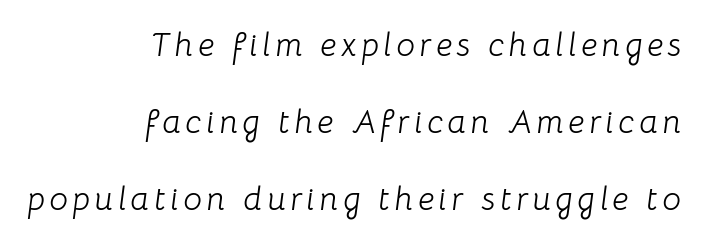
The image shows 33 px light type, italic (leaning right); set right-aligned, loose line spacing (2.34x), not underlined; low stroke contrast and a medium x-height.
